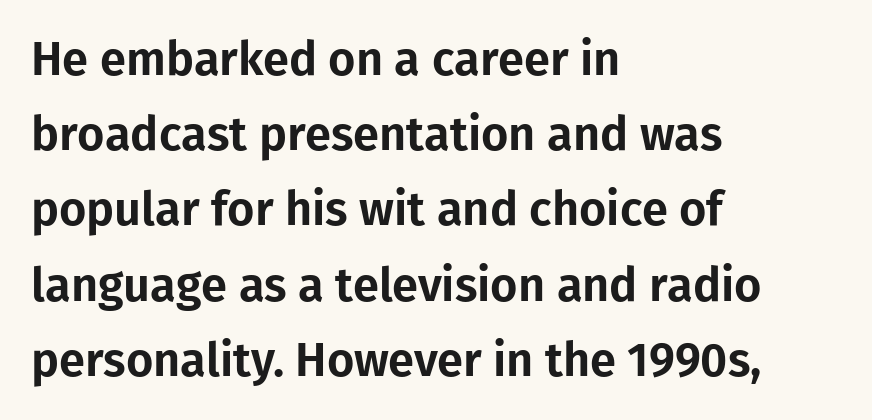
The image shows 47 px sans-serif type, upright; set left-aligned, normal line spacing (1.6x), normal letter spacing, not underlined; low stroke contrast and a medium x-height.
